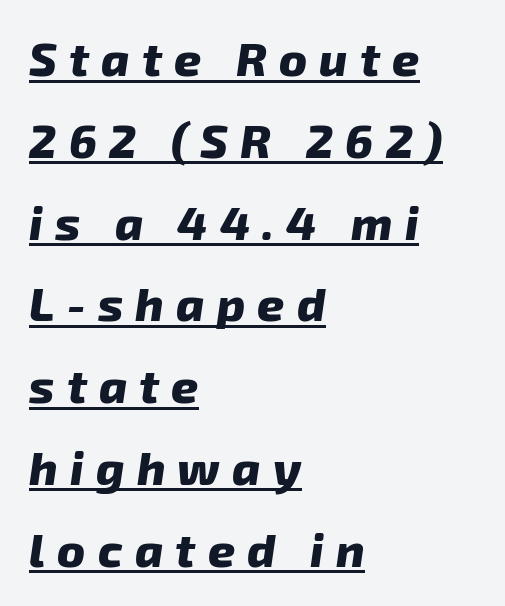
Weight check: bold — yes, fully. Note the varied advance widths — an 'i' is clearly narrower than an 'm'. Emphasis-style slanted type is in use. The passage is arranged the way most books set body copy — flush left.
